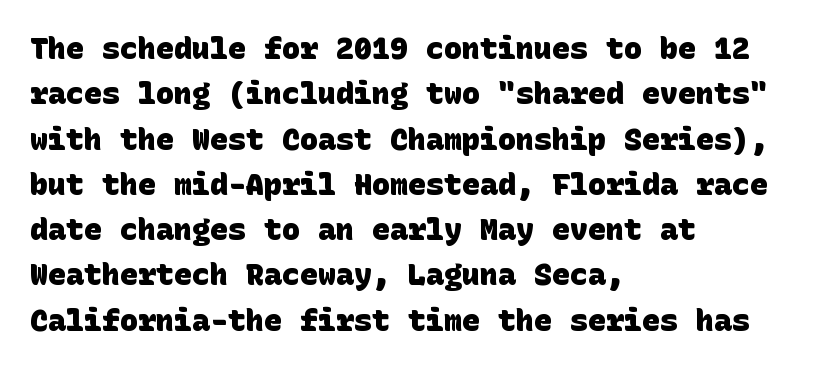
The image shows 30 px heavy sans-serif type; set left-aligned, normal line spacing (1.51x), normal letter spacing, not underlined; low stroke contrast and a large x-height.
